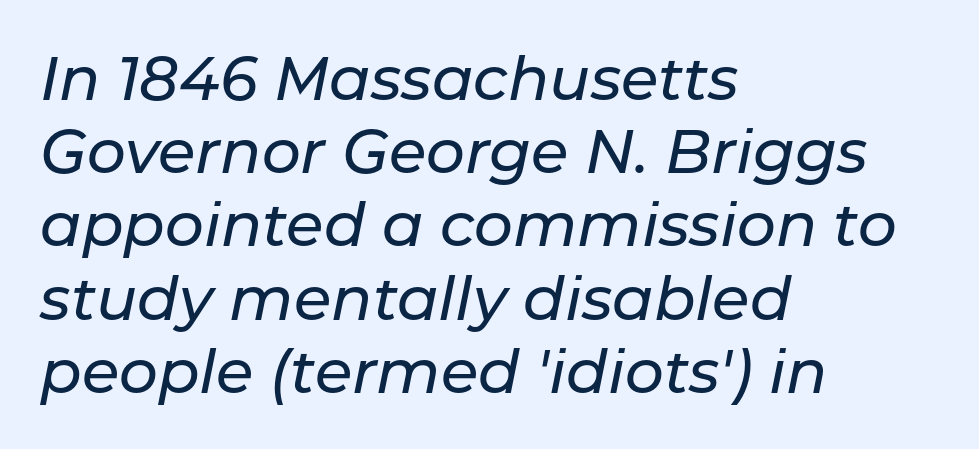
A classic flush-left, rag-right setting is used for this passage. The rendering uses natural spacing where letterforms have individual widths. This sample uses an oblique cut, with every glyph tilted off the vertical. Caption: standard tracking, unaltered.
